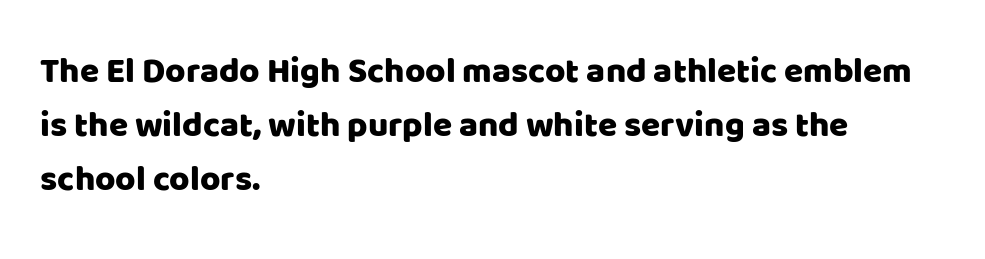
In terms of letterform style, serifs are entirely absent. Descender tails drop into unmarked territory. Posture: vertical. There is no visible air inserted between adjacent glyphs.
